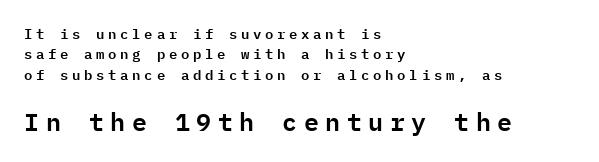
{"italic": "no", "underline": "no", "align": "left", "line_spacing": "normal", "line_spacing_ratio": 1.45, "letter_spacing": "wide", "letter_spacing_em": 0.26, "larger_block": "second", "size_ratio": 1.79, "glyph_px": 25}
